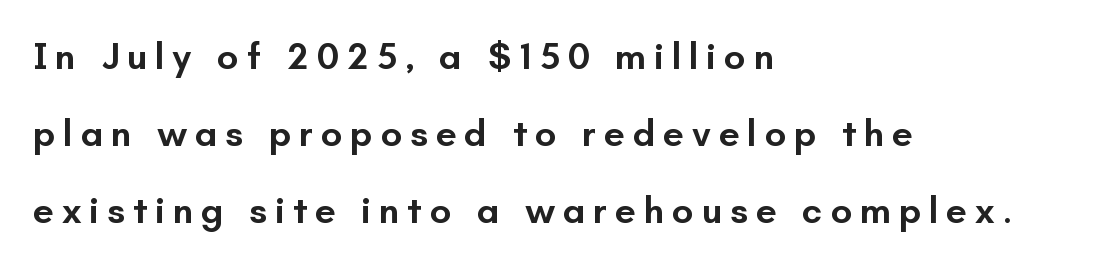
Q: Is the text bold? A: Semi-bold.
Q: Is the text italic (slanted)? A: No, it is upright.
Q: Is the typeface a serif or a sans-serif typeface? A: Sans-serif.
Q: Is the text underlined? A: No.
Q: How is the paragraph aligned? A: Left-aligned.
Q: Is the spacing between letters normal or unusually wide? A: Unusually wide.
Q: Is the spacing between lines tight, normal or loose? A: Loose.
Q: Width (condensed, normal, or wide)? A: Normal.
Q: Stroke contrast? A: Low.
Q: x-height? A: Small.
Q: Monospaced? A: No.
